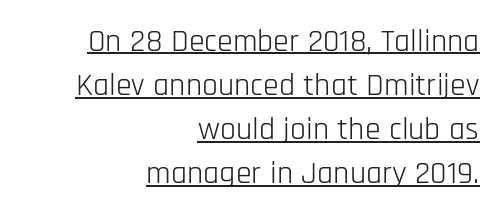
{"serif": "no", "italic": "no", "bold": "no", "weight": "light", "width": "condensed", "stroke_contrast": "low", "x_height": "large", "monospaced": "no", "underline": "yes", "align": "right", "line_spacing": "normal", "line_spacing_ratio": 1.38, "letter_spacing": "normal", "letter_spacing_em": 0.0, "glyph_px": 32}
